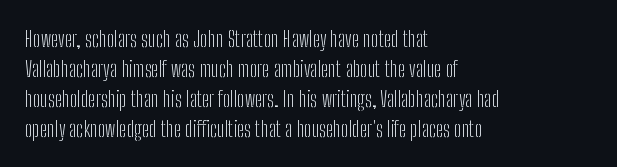
The image shows 22 px text type, upright; set left-aligned, normal line spacing (1.36x), normal letter spacing, not underlined.
